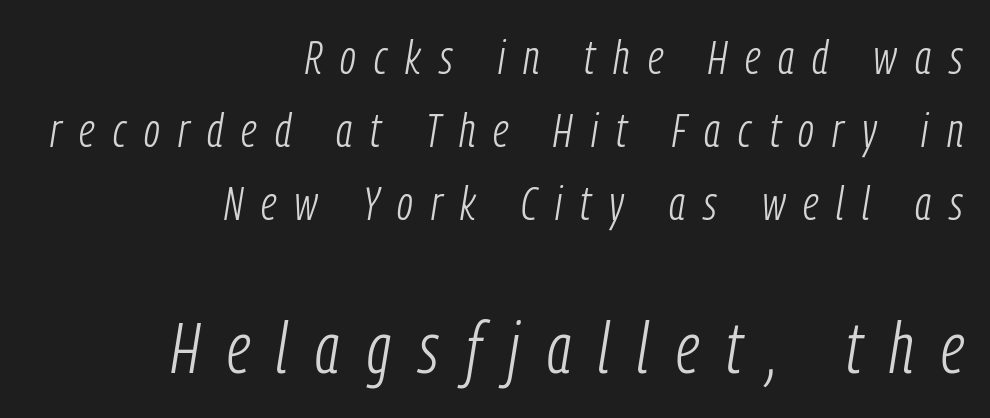
Does the lettering tilt? It does — this is italic. Caption: multi-line text, flush right, ragged left. The area under the type is left untouched. Small over large — that's the arrangement of the two blocks here.
